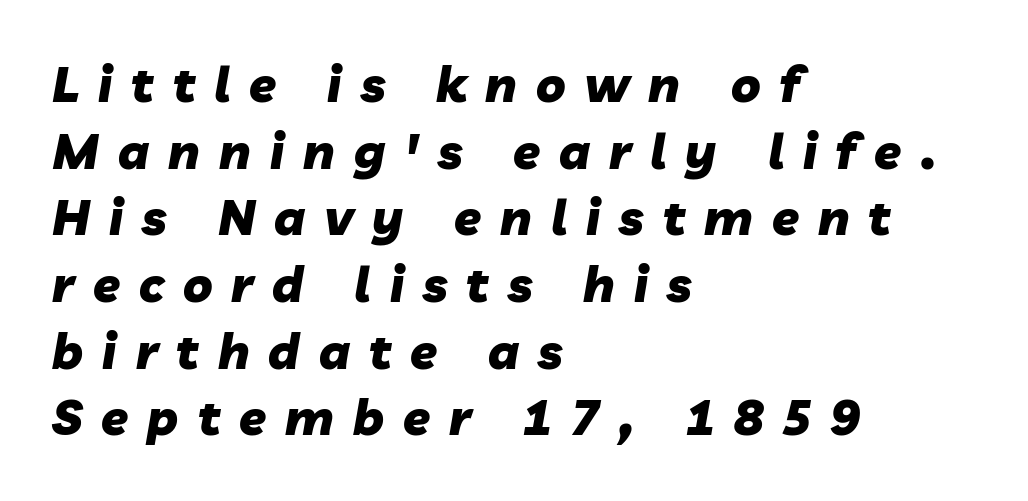
Q: Is the text bold? A: Yes.
Q: Is the text italic (slanted)? A: Yes, it leans right by about 10 degrees.
Q: Is the text underlined? A: No.
Q: How is the paragraph aligned? A: Left-aligned.
Q: Is the spacing between letters normal or unusually wide? A: Unusually wide.
Q: Is the spacing between lines tight, normal or loose? A: Normal.
Q: Width (condensed, normal, or wide)? A: Normal.
Q: Stroke contrast? A: Low.
Q: x-height? A: Medium.
Q: Monospaced? A: No.
